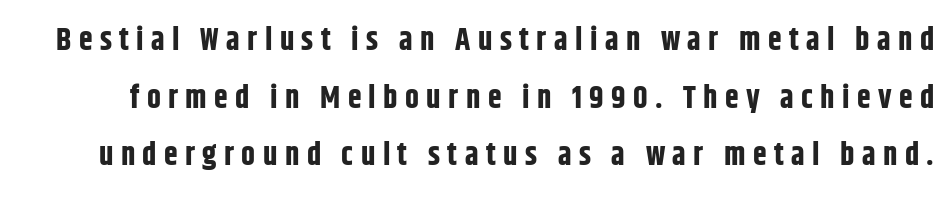
Only glyphs here, with clear space below each row. The letters are spread apart with noticeably loose tracking. Does the type have serifs? No, each stem ends abruptly. This sample has the flowing, uneven cadence of proportional lettering. Posture: straight, roman, zero tilt.
